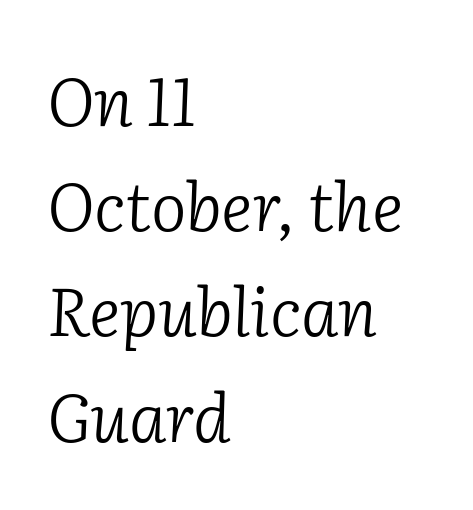
The image shows 67 px light serif type, italic (leaning right); set left-aligned, normal line spacing (1.57x), normal letter spacing, not underlined; low stroke contrast and a medium x-height.
